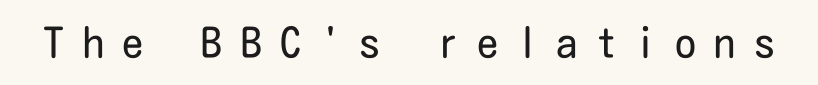
{"serif": "no", "italic": "no", "bold": "no", "weight": "regular", "width": "condensed", "stroke_contrast": "low", "x_height": "medium", "underline": "no", "letter_spacing": "wide", "letter_spacing_em": 0.44, "glyph_px": 42}
